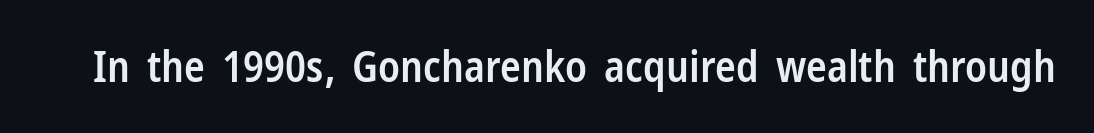
Each letter keeps its own natural width here, so spacing adapts to shape. Semibold letterforms, between regular and bold. In terms of posture, this sample is upright. Nothing sits at the stroke ends, so this counts as sans-serif.
